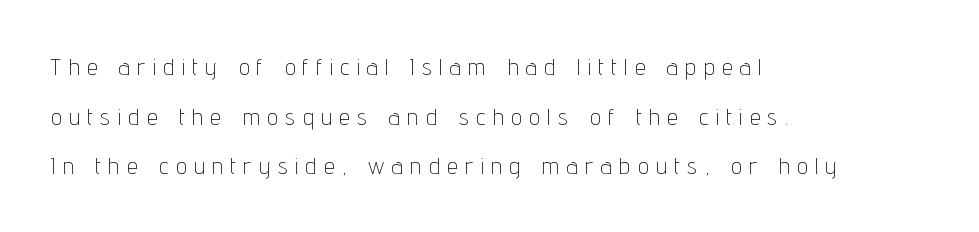
Characters remain perfectly vertical along every line. Compared with typical body copy, the letter spacing here is much looser. Reading down the block, your eye returns to a fixed left position each line. A clean baseline with only descenders dipping below it. The typeface has the unassuming heft of standard copy or less.
